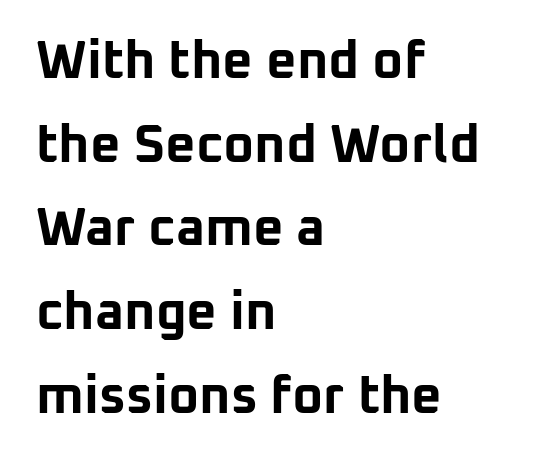
The image shows 53 px bold sans-serif type, upright; set left-aligned, normal line spacing (1.58x), normal letter spacing, not underlined; low stroke contrast and a medium x-height.
